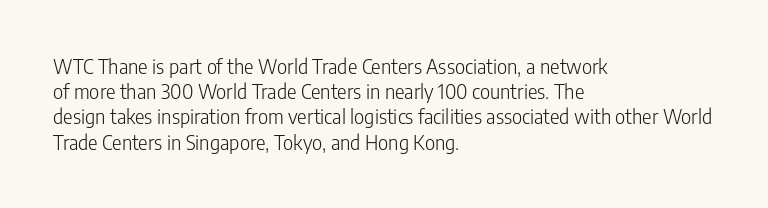
The image shows 20 px text type, upright; set left-aligned, normal line spacing (1.26x), normal letter spacing, not underlined.
